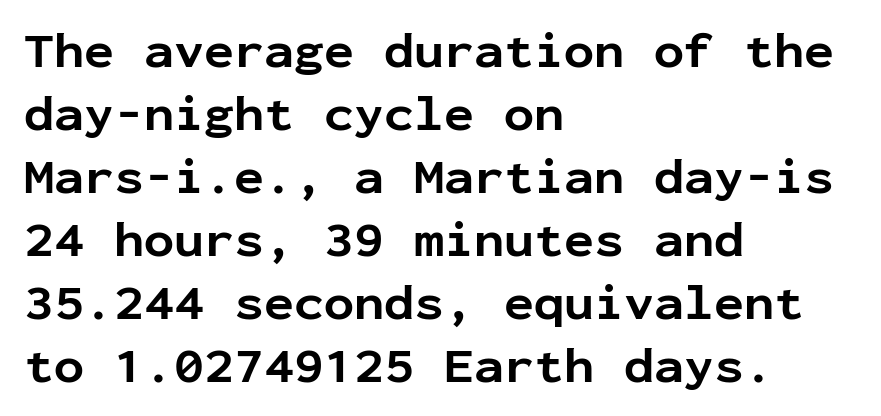
{"serif": "no", "italic": "no", "bold": "yes", "weight": "bold", "width": "normal", "stroke_contrast": "low", "x_height": "medium", "monospaced": "yes", "underline": "no", "align": "left", "line_spacing": "normal", "line_spacing_ratio": 1.26, "letter_spacing": "normal", "letter_spacing_em": 0.0, "glyph_px": 50}
